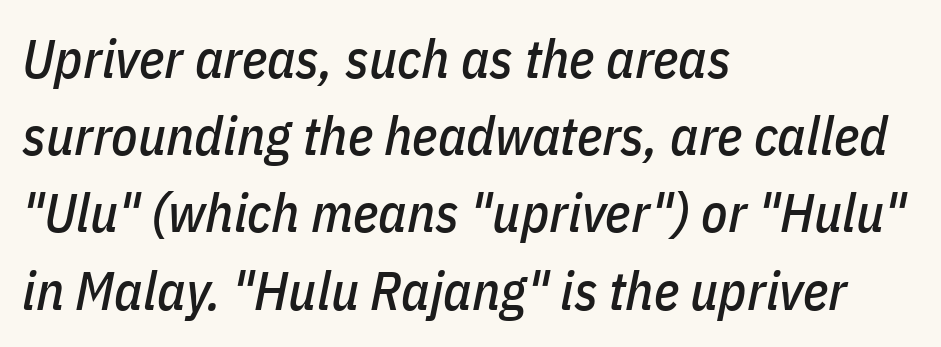
The image shows 54 px condensed type, italic (leaning right); set left-aligned, normal line spacing (1.43x), normal letter spacing, not underlined; low stroke contrast and a medium x-height.
